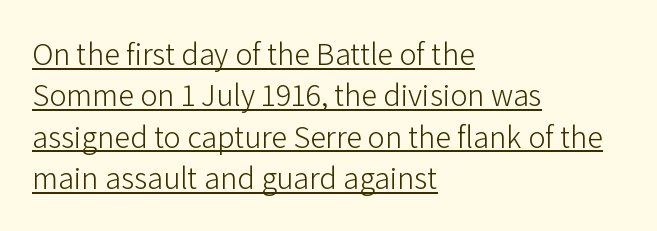
Italic: no, the glyphs are upright roman. Does the type have serifs? No, each stem ends abruptly. Spacing verdict: proportional, widths tailored to each character. Students, observe: this is what conventionally led text looks like.
